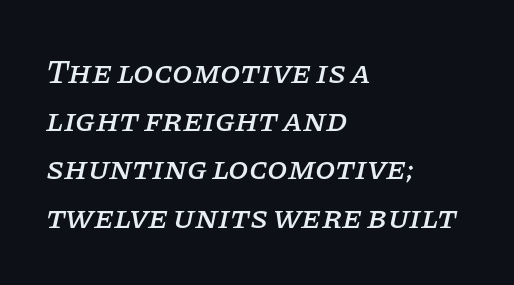
The axis of the letterforms is tilted away from vertical. Letterform terminals end in serifs throughout the passage. Beneath every word, the page is bare. Look at the tracking — it's just the regular setting, nothing added. Think of a printed novel: that variable character pitch is what you see here. The paragraph has a hard left edge and a soft right edge.
